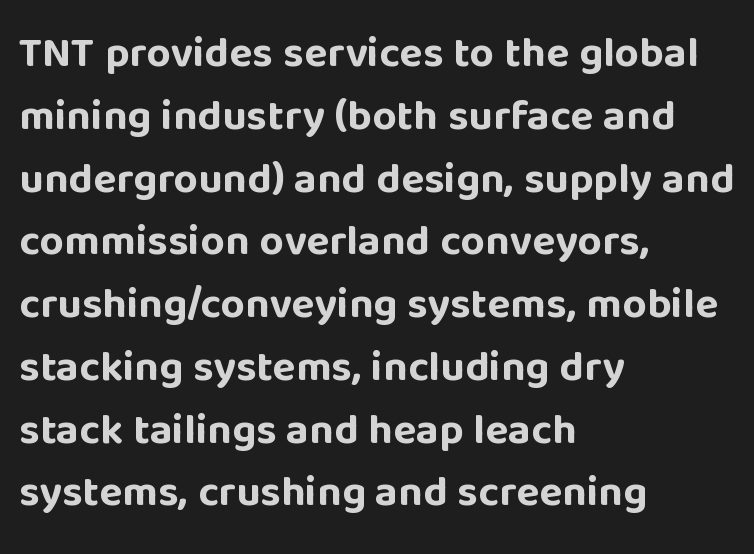
Q: Is the text bold? A: Yes.
Q: Is the text italic (slanted)? A: No, it is upright.
Q: Is the typeface a serif or a sans-serif typeface? A: Sans-serif.
Q: Is the text underlined? A: No.
Q: How is the paragraph aligned? A: Left-aligned.
Q: Is the spacing between letters normal or unusually wide? A: Normal.
Q: Is the spacing between lines tight, normal or loose? A: Normal.
Q: Width (condensed, normal, or wide)? A: Normal.
Q: Stroke contrast? A: Low.
Q: x-height? A: Large.
Q: Monospaced? A: No.
